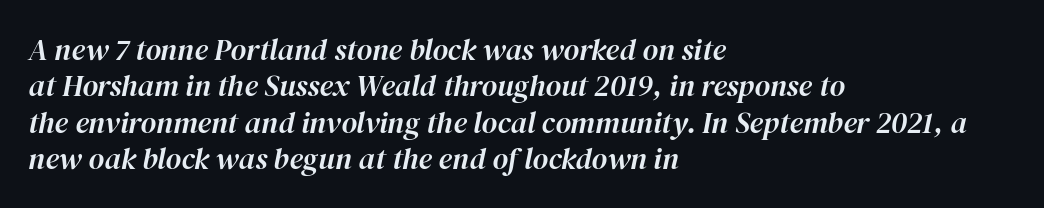
{"italic": "yes", "lean": "right", "slant_degrees": 12, "width": "normal", "stroke_contrast": "high", "x_height": "medium", "monospaced": "no", "underline": "no", "align": "left", "line_spacing_ratio": 1.21, "letter_spacing": "normal", "letter_spacing_em": 0.0, "glyph_px": 30}
